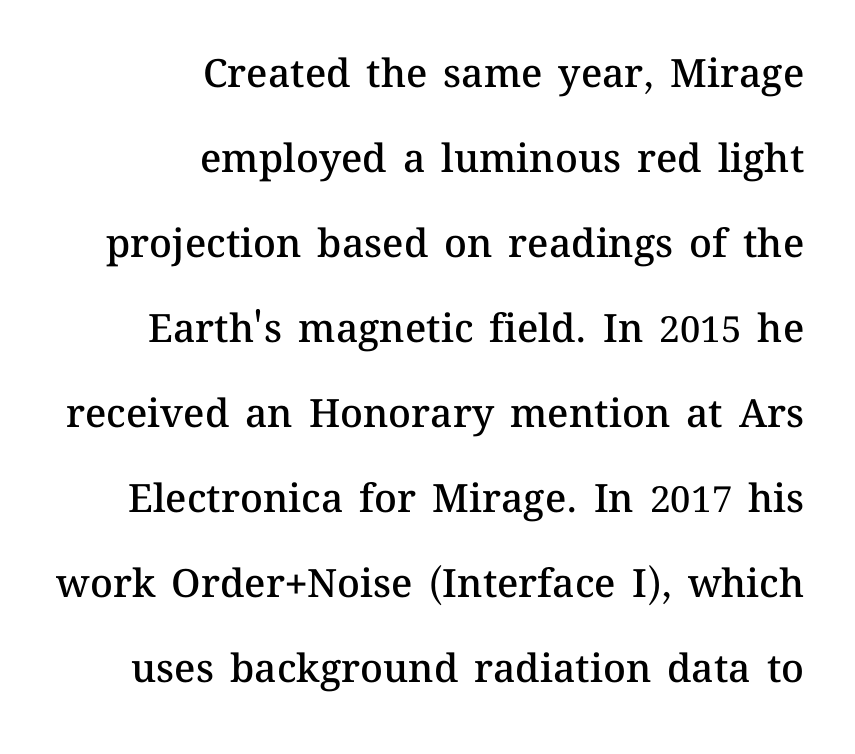
{"italic": "no", "bold": "semi", "weight": "semibold", "width": "normal", "stroke_contrast": "medium", "x_height": "medium", "monospaced": "no", "underline": "no", "align": "right", "line_spacing": "loose", "line_spacing_ratio": 2.18, "letter_spacing": "normal", "letter_spacing_em": 0.0, "glyph_px": 39}
